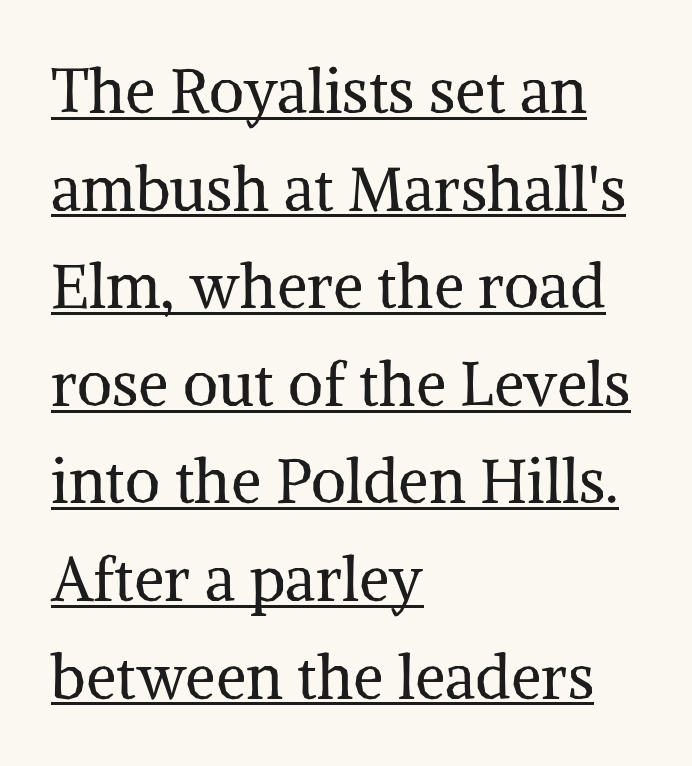
{"serif": "yes", "italic": "no", "bold": "no", "weight": "regular", "width": "normal", "stroke_contrast": "medium", "x_height": "medium", "monospaced": "no", "underline": "yes", "align": "left", "line_spacing": "normal", "line_spacing_ratio": 1.6, "letter_spacing": "normal", "letter_spacing_em": 0.0, "glyph_px": 61}
